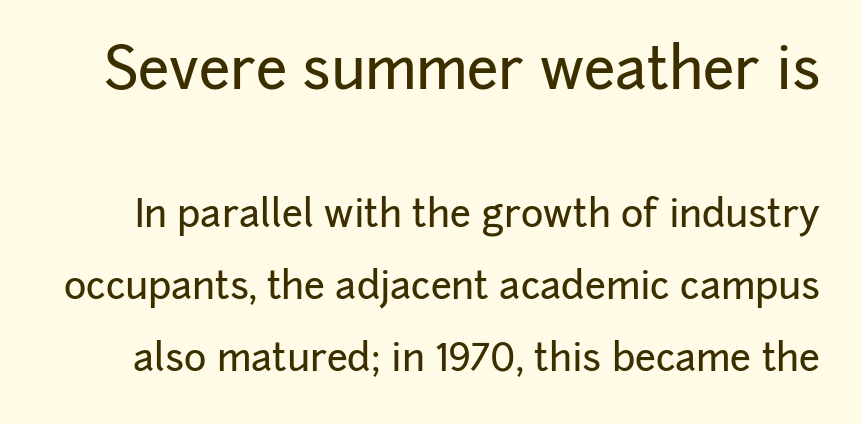
It's the straight-up-and-down kind of type. To sum up the face: it is a sans, with no serifs. Think of a printed novel: that variable character pitch is what you see here. Line spacing here is loose.
